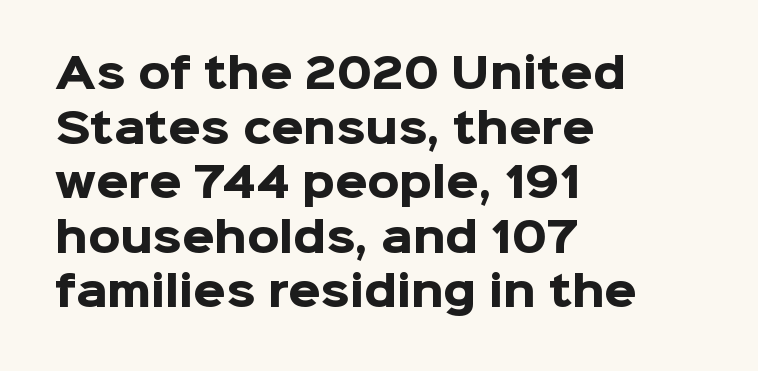
Q: Is the text bold? A: Yes.
Q: Is the text italic (slanted)? A: No, it is upright.
Q: Is the typeface a serif or a sans-serif typeface? A: Sans-serif.
Q: Is the text underlined? A: No.
Q: How is the paragraph aligned? A: Left-aligned.
Q: Is the spacing between letters normal or unusually wide? A: Normal.
Q: Is the spacing between lines tight, normal or loose? A: Normal.
Q: Width (condensed, normal, or wide)? A: Normal.
Q: Stroke contrast? A: Low.
Q: x-height? A: Medium.
Q: Monospaced? A: No.
